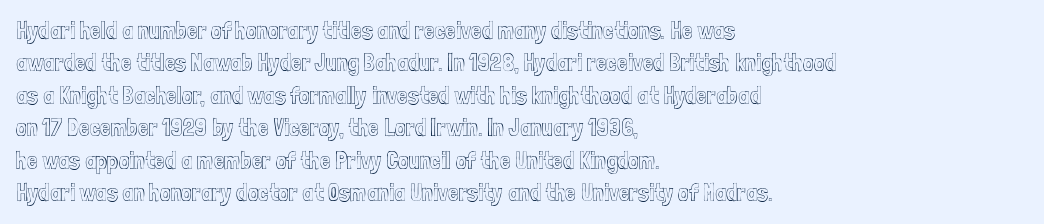
Q: Is the text italic (slanted)? A: No, it is upright.
Q: Is the text underlined? A: No.
Q: How is the paragraph aligned? A: Left-aligned.
Q: Is the spacing between letters normal or unusually wide? A: Normal.
Q: Is the spacing between lines tight, normal or loose? A: Normal.
